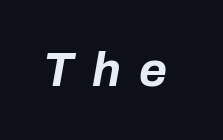
The image shows 48 px bold type, italic (leaning right); set unusually wide letter spacing (+0.38 em), not underlined; low stroke contrast and a medium x-height.
